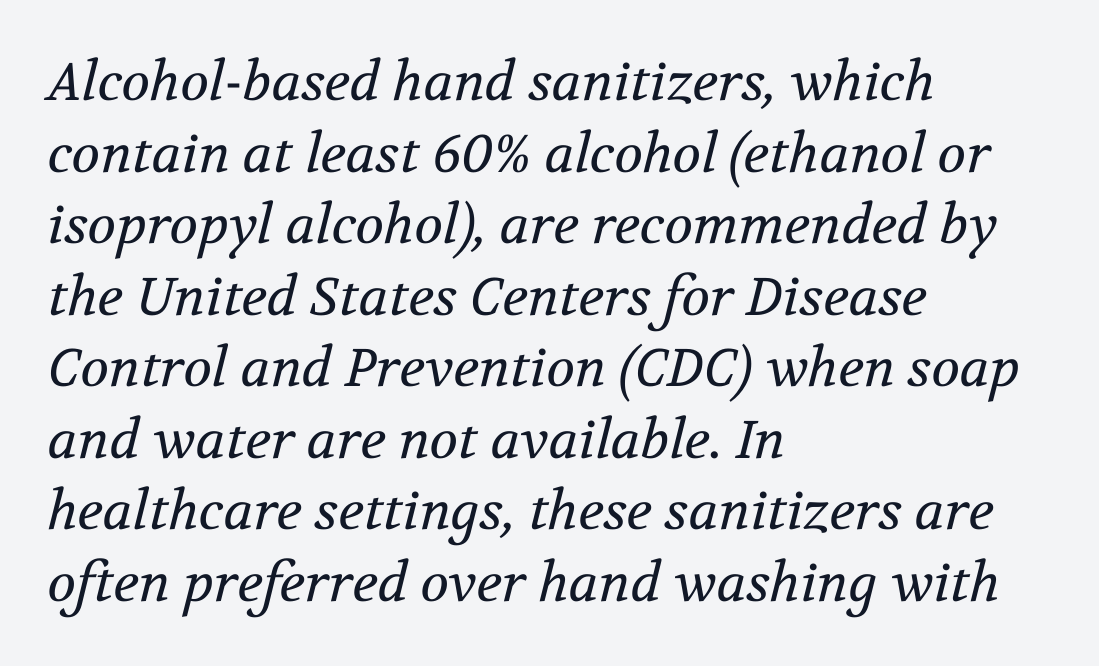
Q: Is the text bold? A: No.
Q: Is the text italic (slanted)? A: Yes, it leans right by about 12 degrees.
Q: Is the typeface a serif or a sans-serif typeface? A: Serif.
Q: Is the text underlined? A: No.
Q: How is the paragraph aligned? A: Left-aligned.
Q: Is the spacing between letters normal or unusually wide? A: Normal.
Q: Is the spacing between lines tight, normal or loose? A: Normal.
Q: Width (condensed, normal, or wide)? A: Normal.
Q: Stroke contrast? A: Medium.
Q: x-height? A: Medium.
Q: Monospaced? A: No.
